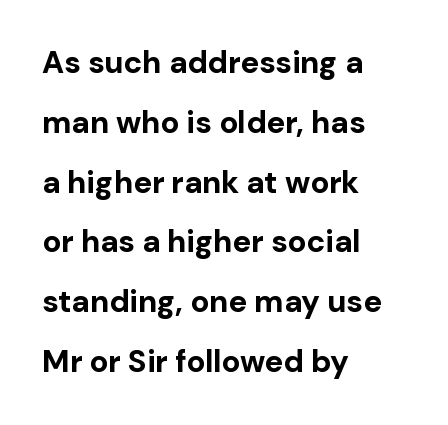
{"serif": "no", "italic": "no", "bold": "yes", "weight": "bold", "width": "normal", "stroke_contrast": "low", "x_height": "medium", "monospaced": "no", "underline": "no", "align": "left", "line_spacing": "loose", "line_spacing_ratio": 1.93, "letter_spacing": "normal", "letter_spacing_em": 0.0, "glyph_px": 31}
